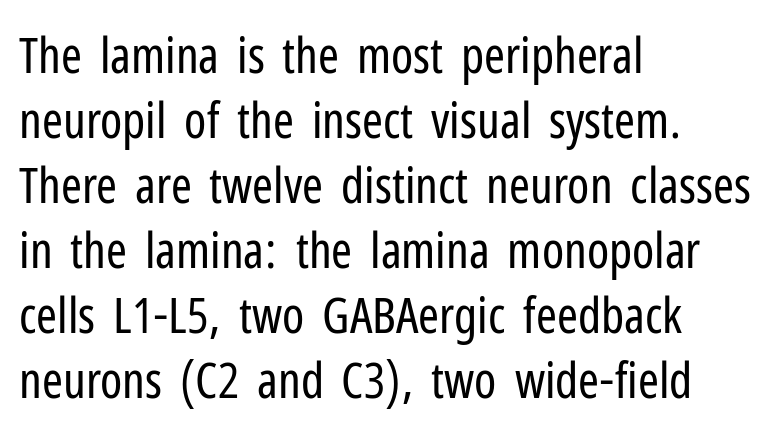
Letters rest on an invisible, unmarked baseline. Is the type heavy? It reads as light-to-regular instead. Line starts are locked; line ends wander. Every stem runs plumb, perpendicular to the baseline. The line-height multiplier appears to be the usual default. What stands out about the letter spacing? Nothing — it is the standard amount.
